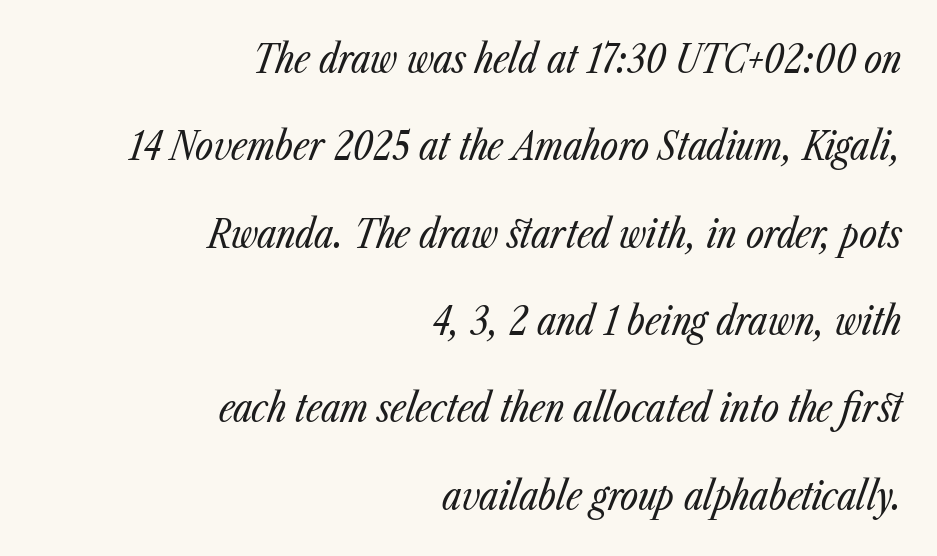
Leading: increased. This sample uses plain, unmodified letter spacing. Rendered with sloped, italic letterforms. Casual observation: everything's shoved over to the right. Stems and bowls with no extra thickness — not bold. Honestly, there is no underline to notice here at all.
